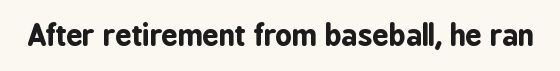
A typesetter would call this zero additional tracking. The gap between lines stays unmarked. The passage shown is typed in a proportional face where columns would drift. The type family on display is of the sans-serif kind. Strong, thick strokes mark this as bold type. The lettering holds an erect, upright posture throughout.
